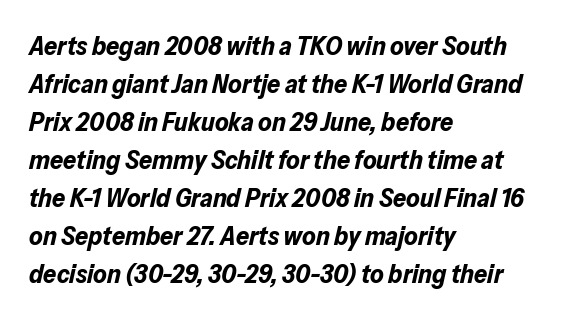
{"italic": "yes", "lean": "right", "slant_degrees": 13, "bold": "yes", "underline": "no", "align": "left", "line_spacing": "normal", "line_spacing_ratio": 1.46, "letter_spacing": "normal", "letter_spacing_em": 0.0, "glyph_px": 26}
